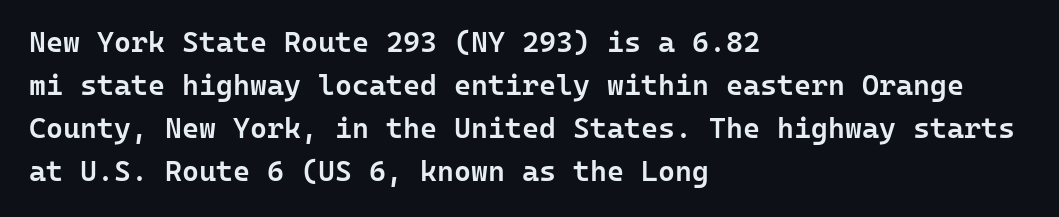
This sample uses plain, unmodified letter spacing. This sample uses a sans-serif face. This rendering uses left alignment, leaving the right contour irregular. You could count columns in this text — the font is strictly monospaced. Typesetter's note: demi weight, one step under bold.
